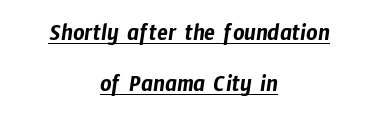
Q: Is the text underlined? A: Yes.
Q: How is the paragraph aligned? A: Centered.
Q: Is the spacing between letters normal or unusually wide? A: Normal.
Q: Is the spacing between lines tight, normal or loose? A: Loose.
